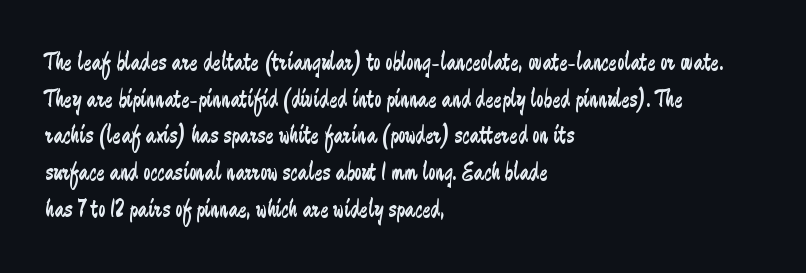
Weight: in the light-to-regular range. In CSS terms this would be text-align: left. Each new line begins a customary step beneath the previous one. Characters follow at the spacing the type designer built in.
